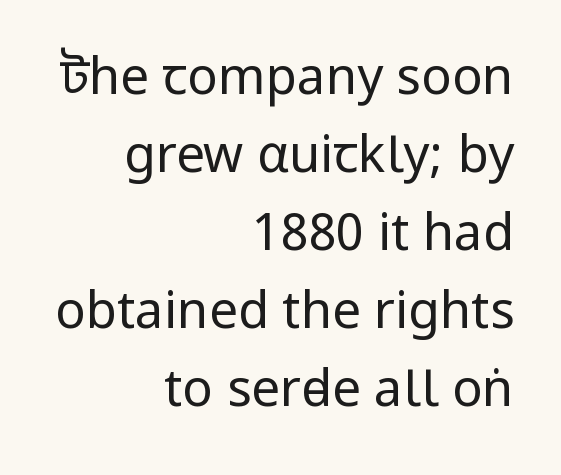
Compared with a typical body face, this is equally light or lighter still. Varying glyph widths throughout — classic text-font behaviour. Note: no serifs on the glyphs. Alignment: flush right. Observe the ordinary spacing: letters are neighbours, not strangers. These lines were composed using upright roman letters.
